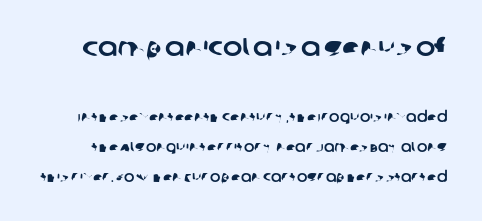
The baseline area is clear. Airy leading. The rendering shrinks the type as you move from the upper chunk to the lower. The type is set solid horizontally, with unmodified tracking.
